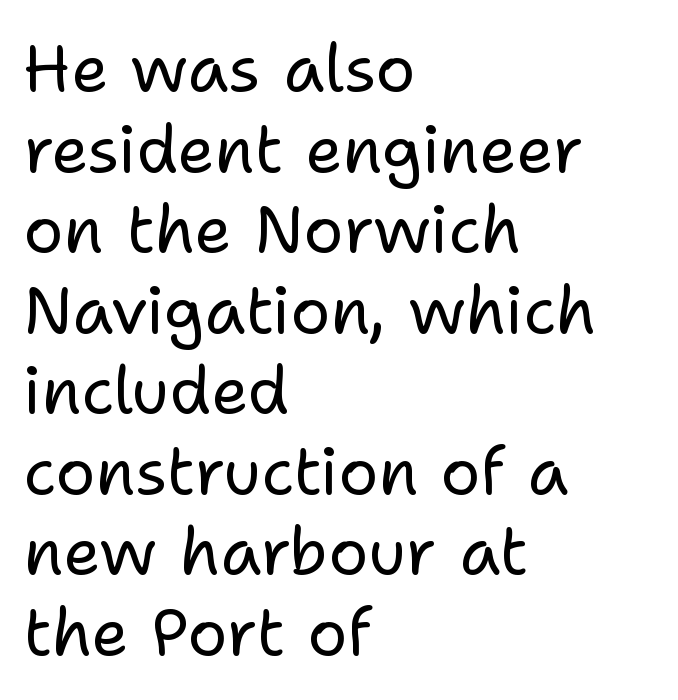
{"serif": "no", "italic": "no", "bold": "no", "weight": "regular", "width": "normal", "stroke_contrast": "low", "x_height": "medium", "monospaced": "no", "underline": "no", "align": "left", "line_spacing_ratio": 1.22, "letter_spacing": "normal", "letter_spacing_em": 0.0, "glyph_px": 66}
